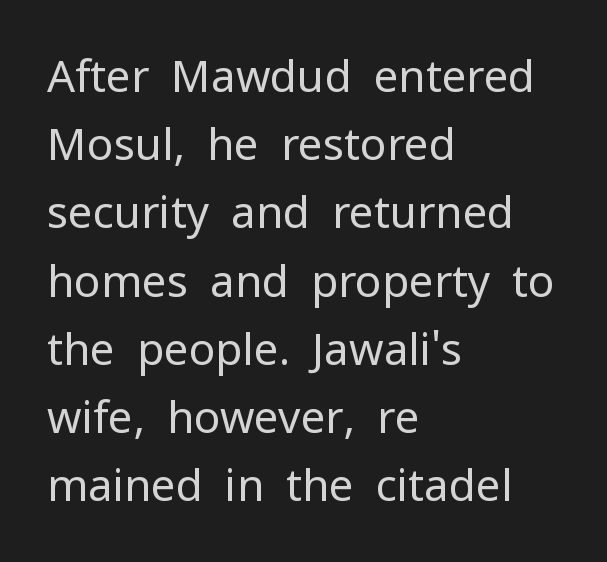
Q: Is the text bold? A: No.
Q: Is the text italic (slanted)? A: No, it is upright.
Q: Is the typeface a serif or a sans-serif typeface? A: Sans-serif.
Q: Is the text underlined? A: No.
Q: How is the paragraph aligned? A: Left-aligned.
Q: Is the spacing between letters normal or unusually wide? A: Normal.
Q: Is the spacing between lines tight, normal or loose? A: Normal.
Q: Width (condensed, normal, or wide)? A: Normal.
Q: Stroke contrast? A: Low.
Q: x-height? A: Medium.
Q: Monospaced? A: No.
